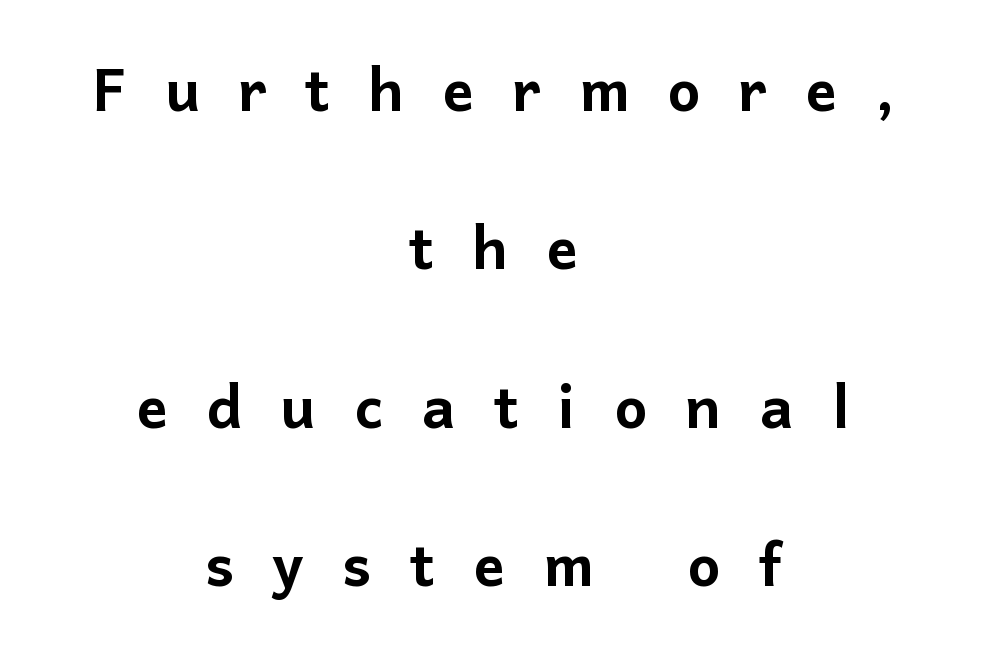
{"serif": "no", "italic": "no", "width": "normal", "stroke_contrast": "low", "x_height": "medium", "monospaced": "no", "underline": "no", "align": "center", "line_spacing": "loose", "line_spacing_ratio": 2.03, "letter_spacing": "wide", "letter_spacing_em": 0.49, "glyph_px": 78}
